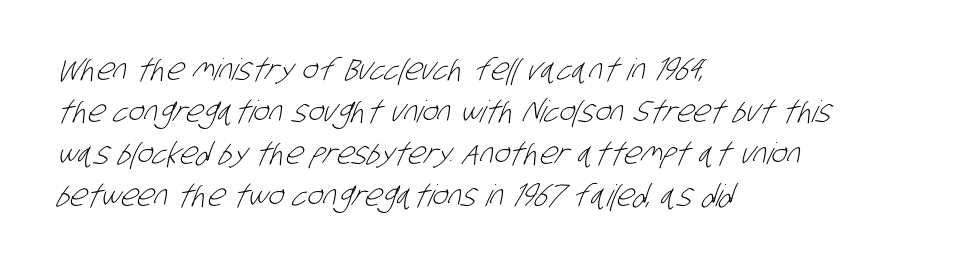
The image shows 30 px light, condensed sans-serif type; set left-aligned, normal line spacing (1.4x), normal letter spacing, not underlined; low stroke contrast and a large x-height.
